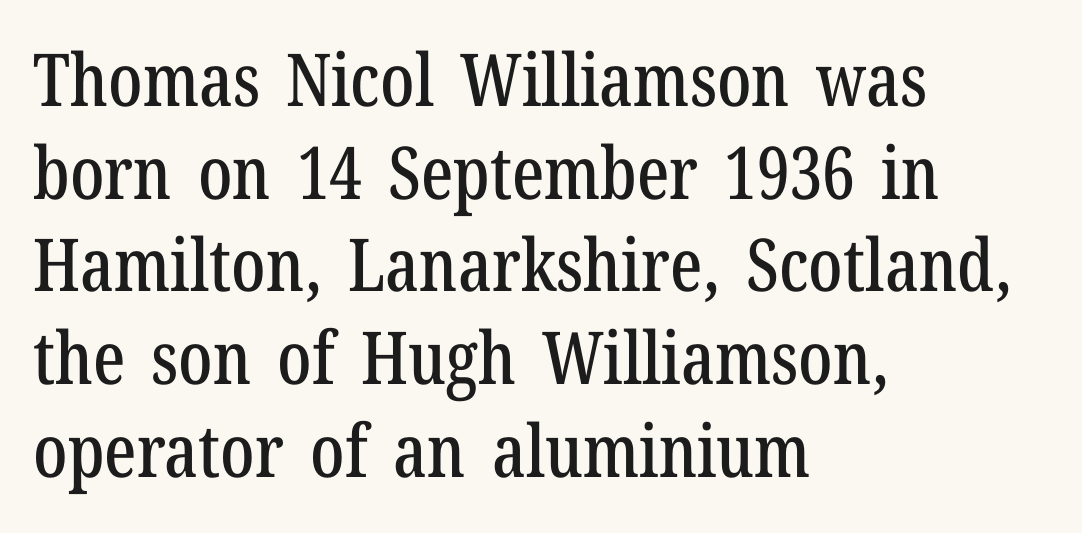
The setting favours the left margin, as ordinary paragraphs usually do. The baseline area is clear. Small tapered or slab feet sit at the stroke ends, so this counts as serif. Quick note: not italic, upright. Do the characters align in a grid? No, the font is proportional. There is no visible air inserted between adjacent glyphs.
